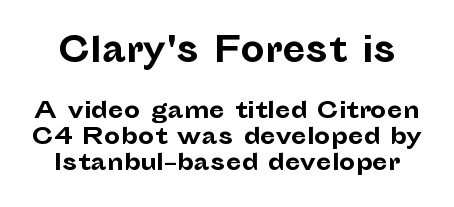
Q: Is the text bold? A: Yes.
Q: Is the text italic (slanted)? A: No, it is upright.
Q: Is the typeface a serif or a sans-serif typeface? A: Sans-serif.
Q: Is the text underlined? A: No.
Q: Is the spacing between letters normal or unusually wide? A: Normal.
Q: Is the spacing between lines tight, normal or loose? A: Tight.
Q: Which block of text is set in a larger size, the first (top) or the second (bottom)? A: The first (top) one.
Q: Width (condensed, normal, or wide)? A: Normal.
Q: Stroke contrast? A: Low.
Q: x-height? A: Medium.
Q: Monospaced? A: No.
